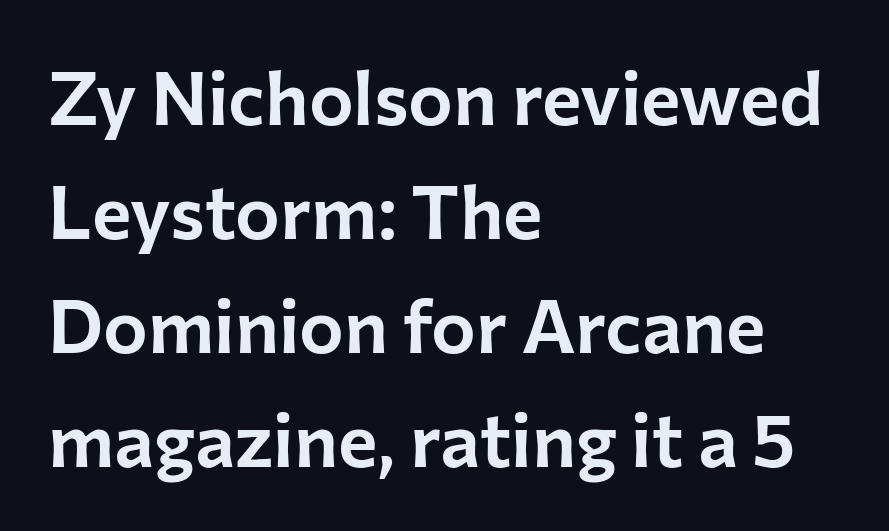
{"serif": "no", "italic": "no", "width": "normal", "stroke_contrast": "low", "x_height": "medium", "monospaced": "no", "underline": "no", "align": "left", "line_spacing": "normal", "line_spacing_ratio": 1.52, "letter_spacing": "normal", "letter_spacing_em": 0.0, "glyph_px": 75}
